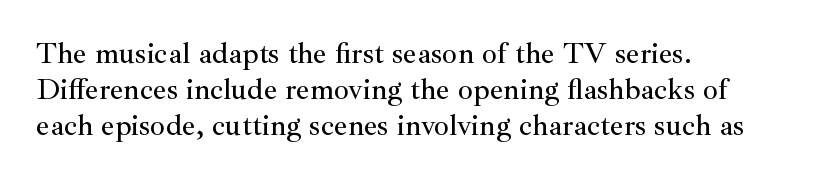
Q: Is the text italic (slanted)? A: No, it is upright.
Q: Is the typeface a serif or a sans-serif typeface? A: Serif.
Q: Is the text underlined? A: No.
Q: How is the paragraph aligned? A: Left-aligned.
Q: Is the spacing between letters normal or unusually wide? A: Normal.
Q: Width (condensed, normal, or wide)? A: Normal.
Q: Stroke contrast? A: Medium.
Q: x-height? A: Small.
Q: Monospaced? A: No.
